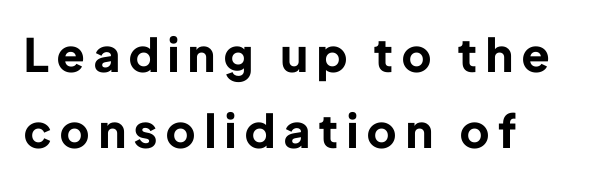
The image shows 46 px bold sans-serif type, upright; set left-aligned, normal line spacing (1.66x), unusually wide letter spacing (+0.2 em), not underlined; low stroke contrast and a medium x-height.
